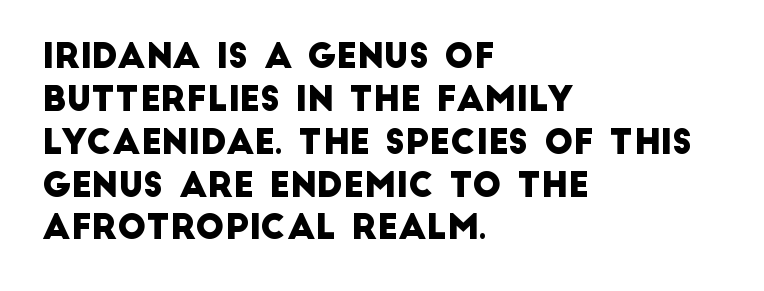
{"serif": "no", "width": "normal", "stroke_contrast": "low", "x_height": "large", "monospaced": "no", "underline": "no", "align": "left", "line_spacing": "normal", "line_spacing_ratio": 1.26, "letter_spacing": "normal", "letter_spacing_em": 0.0, "glyph_px": 34}
